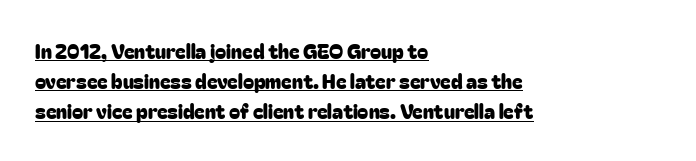
{"italic": "no", "underline": "yes", "align": "left", "line_spacing": "normal", "line_spacing_ratio": 1.51, "letter_spacing": "normal", "letter_spacing_em": 0.0, "glyph_px": 20}
